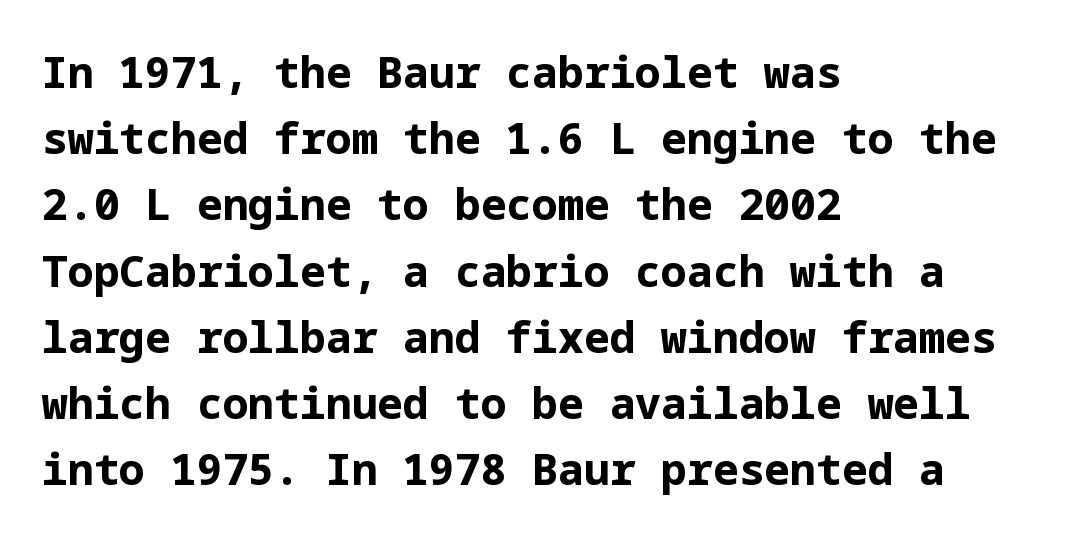
Q: Is the text bold? A: Yes.
Q: Is the text italic (slanted)? A: No, it is upright.
Q: Is the typeface a serif or a sans-serif typeface? A: Sans-serif.
Q: Is the text underlined? A: No.
Q: How is the paragraph aligned? A: Left-aligned.
Q: Is the spacing between letters normal or unusually wide? A: Normal.
Q: Is the spacing between lines tight, normal or loose? A: Normal.
Q: Width (condensed, normal, or wide)? A: Normal.
Q: Stroke contrast? A: Low.
Q: x-height? A: Medium.
